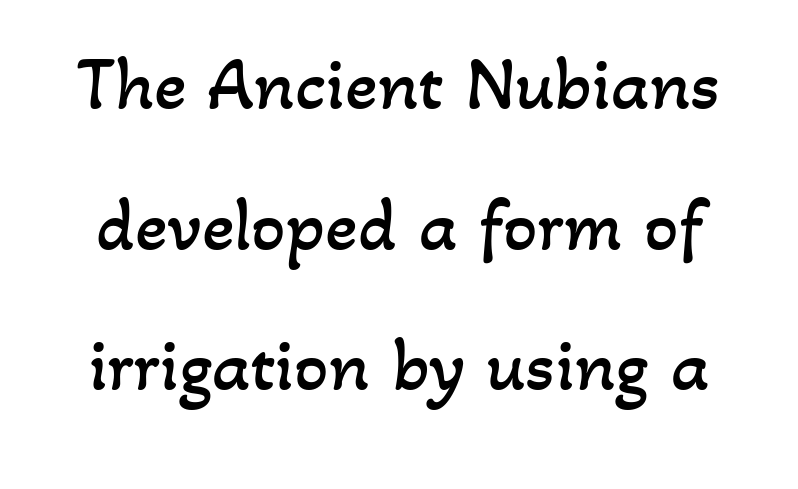
Q: Is the text bold? A: No.
Q: Is the text underlined? A: No.
Q: Is the spacing between letters normal or unusually wide? A: Normal.
Q: Width (condensed, normal, or wide)? A: Normal.
Q: Stroke contrast? A: Low.
Q: x-height? A: Small.
Q: Monospaced? A: No.
